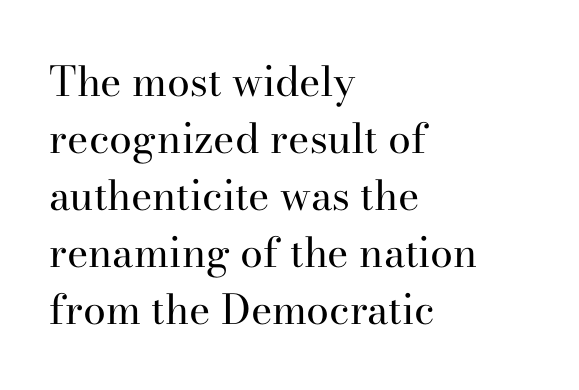
{"serif": "yes", "italic": "no", "bold": "no", "weight": "regular", "width": "normal", "stroke_contrast": "high", "x_height": "small", "monospaced": "no", "underline": "no", "align": "left", "line_spacing": "normal", "line_spacing_ratio": 1.39, "letter_spacing": "normal", "letter_spacing_em": 0.0, "glyph_px": 41}
